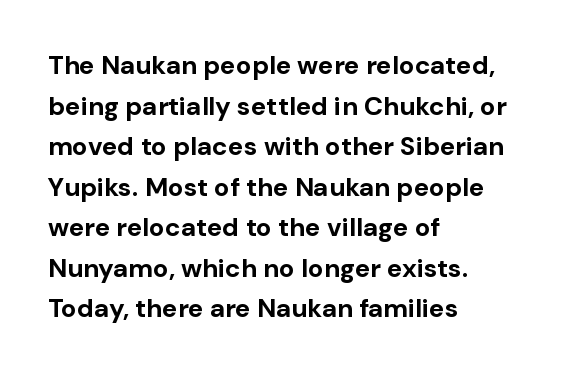
{"italic": "no", "bold": "yes", "underline": "no", "align": "left", "line_spacing": "normal", "line_spacing_ratio": 1.56, "letter_spacing": "normal", "letter_spacing_em": 0.0, "glyph_px": 26}
